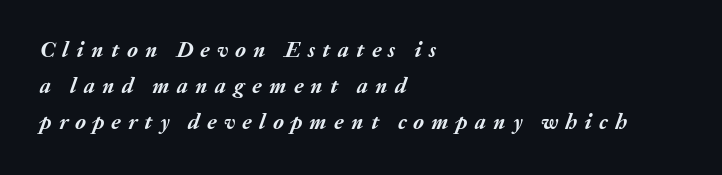
Q: Is the text bold? A: Yes.
Q: Is the text italic (slanted)? A: Yes, it leans right by about 20 degrees.
Q: Is the text underlined? A: No.
Q: How is the paragraph aligned? A: Left-aligned.
Q: Is the spacing between letters normal or unusually wide? A: Unusually wide.
Q: Is the spacing between lines tight, normal or loose? A: Normal.
